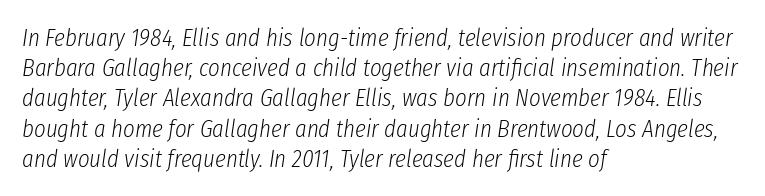
Students, note that the glyphs here touch the page at normal intervals. Which margin do the lines hug? The left one — the right edge is uneven. The area under the type is left untouched. Counters stay open thanks to moderate or lighter strokes. Tall strokes in this sample are angled rather than plumb.
